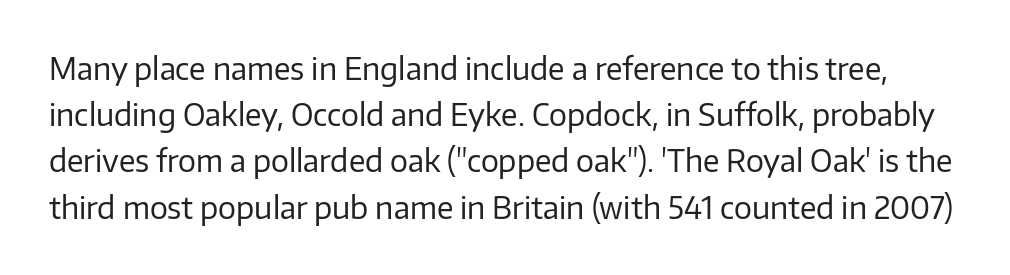
Q: Is the text bold? A: No.
Q: Is the text italic (slanted)? A: No, it is upright.
Q: Is the typeface a serif or a sans-serif typeface? A: Sans-serif.
Q: Is the text underlined? A: No.
Q: Is the spacing between letters normal or unusually wide? A: Normal.
Q: Is the spacing between lines tight, normal or loose? A: Normal.
Q: Width (condensed, normal, or wide)? A: Normal.
Q: Stroke contrast? A: Low.
Q: x-height? A: Medium.
Q: Monospaced? A: No.
